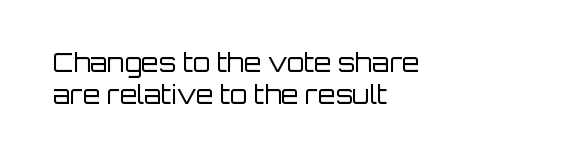
Q: Is the text bold? A: No.
Q: Is the text italic (slanted)? A: No, it is upright.
Q: Is the text underlined? A: No.
Q: How is the paragraph aligned? A: Left-aligned.
Q: Is the spacing between letters normal or unusually wide? A: Normal.
Q: Is the spacing between lines tight, normal or loose? A: Normal.
